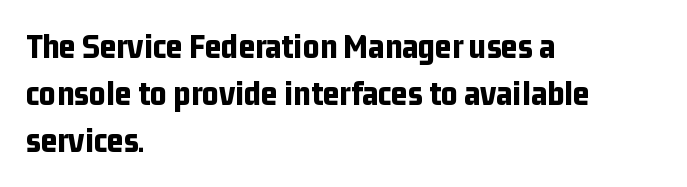
In terms of posture, this sample is upright. This sample is left-justified, so line endings fall wherever the words run out. Here the glyphs are tracked normally, forming tight word shapes. This is sans-serif lettering, the kind often seen on screens and signage. The gap between lines stays unmarked.
